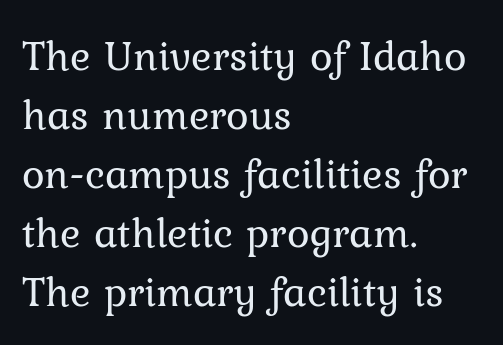
Summary of vertical rhythm: regular, with standard interline spacing. Nothing heavy about these letters — not bold at all. Vertical strokes here are truly vertical. The gap between lines stays unmarked. This rendering uses left alignment, leaving the right contour irregular.
